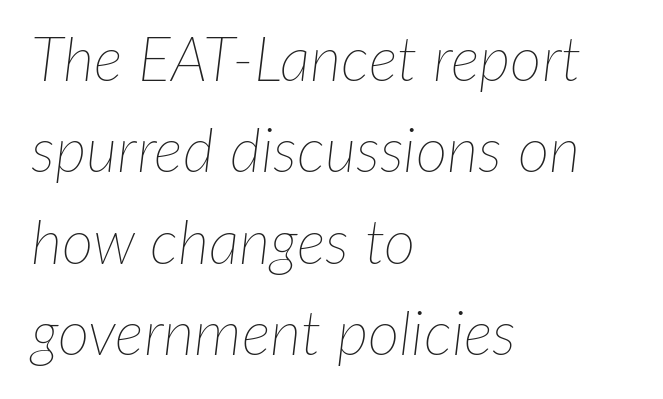
The image shows 61 px thin type, italic (leaning right); set left-aligned, normal line spacing (1.5x), normal letter spacing, not underlined; low stroke contrast and a medium x-height.
